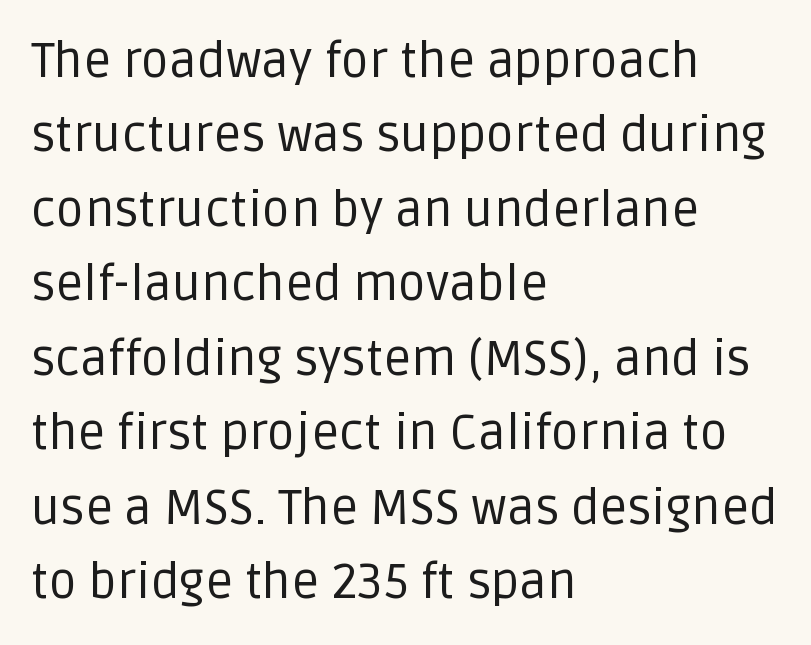
Ascenders rise straight up at ninety degrees. The designer went with a sans here, leaving each stem footless. Nothing heavy about these letters — not bold at all. The lines in this sample share a left origin and differ only in where they stop. These lines are rendered in a variable-pitch font. Is the letter spacing exaggerated? No — it looks like the ordinary default.
